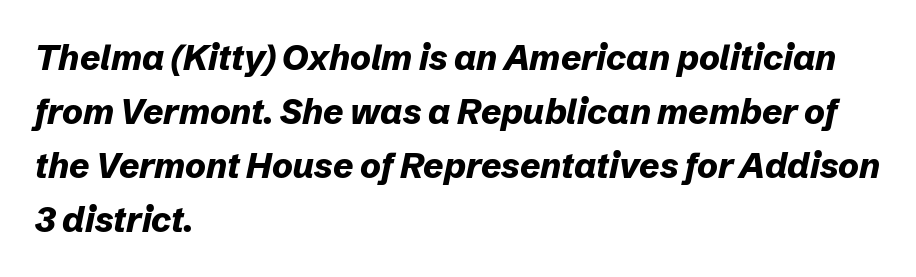
The image shows 35 px bold type, italic (leaning right); set left-aligned, normal line spacing (1.54x), normal letter spacing, not underlined; low stroke contrast and a medium x-height.
